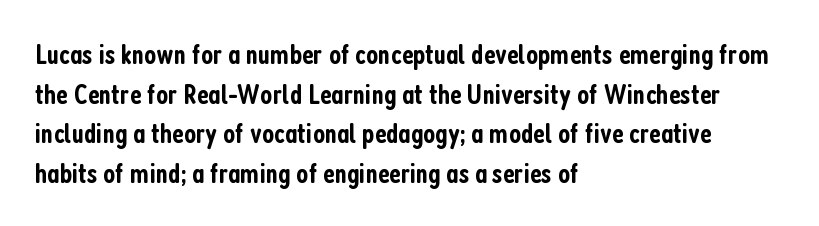
Looks like regular typesetting: each glyph gets only the width it needs. Ascenders rise straight up at ninety degrees. Leading: standard. Words appear dense and cohesive because spacing is normal. These words are printed semibold, heavier than regular yet not bold.
